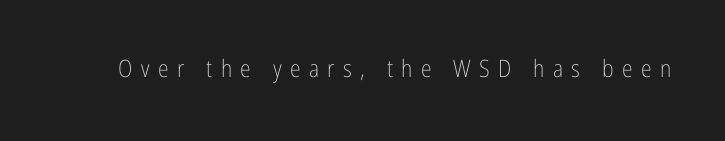
The lettering holds an erect, upright posture throughout. The tracking jumps out immediately: characters are airy and widely separated. Counters stay open thanks to moderate or lighter strokes. Decoration check: the copy has no underline.
